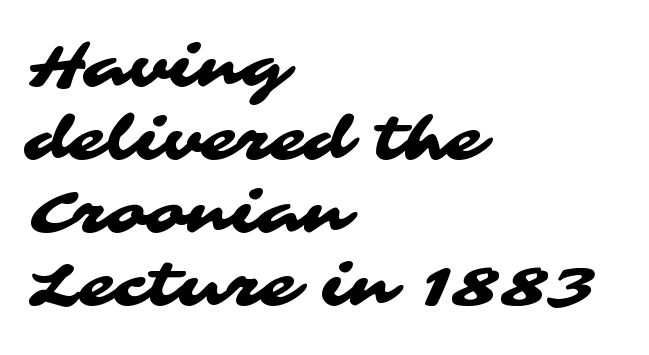
Q: Is the typeface a serif or a sans-serif typeface? A: Sans-serif.
Q: Is the text underlined? A: No.
Q: How is the paragraph aligned? A: Left-aligned.
Q: Is the spacing between letters normal or unusually wide? A: Normal.
Q: Width (condensed, normal, or wide)? A: Wide.
Q: Stroke contrast? A: Medium.
Q: x-height? A: Medium.
Q: Monospaced? A: No.
